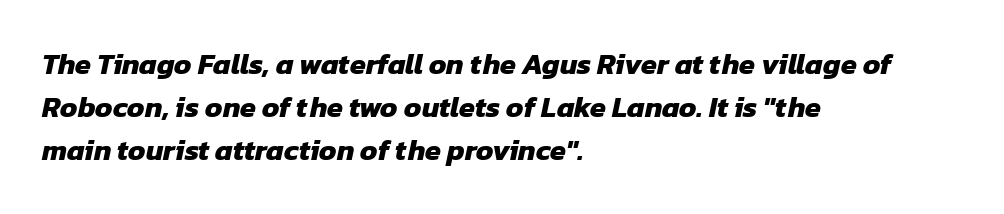
{"serif": "no", "bold": "yes", "weight": "heavy", "width": "normal", "stroke_contrast": "low", "x_height": "medium", "monospaced": "no", "underline": "no", "align": "left", "line_spacing": "normal", "line_spacing_ratio": 1.48, "letter_spacing": "normal", "letter_spacing_em": 0.0, "glyph_px": 29}
